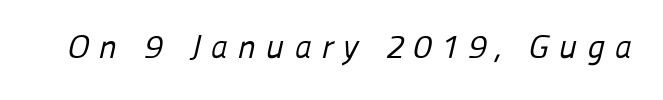
The image shows 33 px regular-weight sans-serif type; set unusually wide letter spacing (+0.3 em), not underlined; low stroke contrast and a medium x-height.
